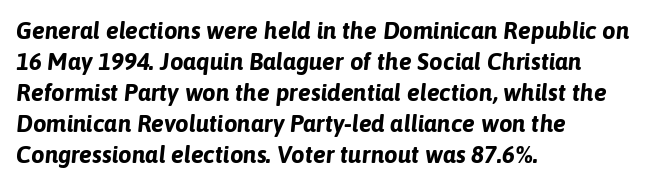
{"italic": "yes", "lean": "right", "slant_degrees": 6, "bold": "yes", "underline": "no", "align": "left", "line_spacing": "normal", "line_spacing_ratio": 1.29, "letter_spacing": "normal", "letter_spacing_em": 0.0, "glyph_px": 24}
